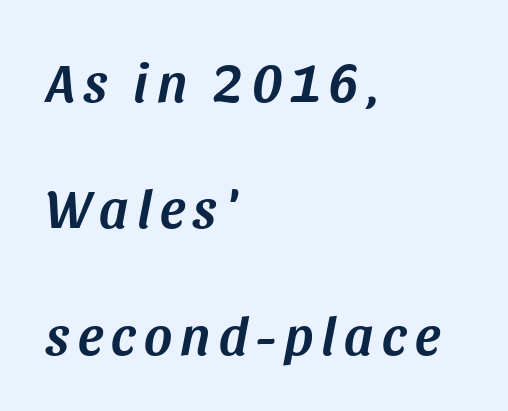
Q: Is the text italic (slanted)? A: Yes, it leans right by about 11 degrees.
Q: Is the text underlined? A: No.
Q: How is the paragraph aligned? A: Left-aligned.
Q: Is the spacing between lines tight, normal or loose? A: Loose.
Q: Width (condensed, normal, or wide)? A: Normal.
Q: Stroke contrast? A: Medium.
Q: x-height? A: Large.
Q: Monospaced? A: No.
